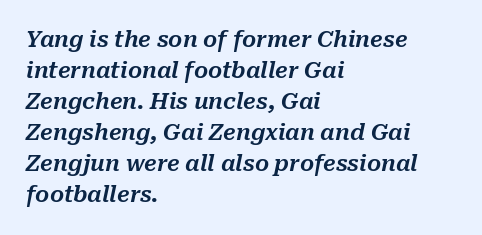
The typography opts for an oblique posture over an upright one. The line texture is even and compact thanks to regular tracking. Each line starts at the same left margin while the right side varies. The rows are spaced the way most documents space them. Beneath every word, the page is bare.
